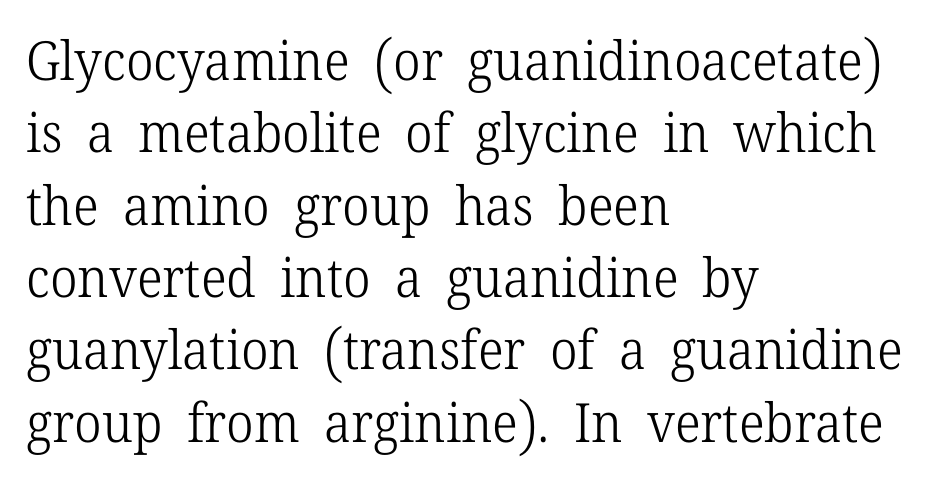
{"serif": "yes", "italic": "no", "bold": "no", "weight": "light", "width": "normal", "stroke_contrast": "low", "x_height": "medium", "monospaced": "no", "underline": "no", "align": "left", "line_spacing": "normal", "line_spacing_ratio": 1.34, "letter_spacing": "normal", "letter_spacing_em": 0.0, "glyph_px": 54}
